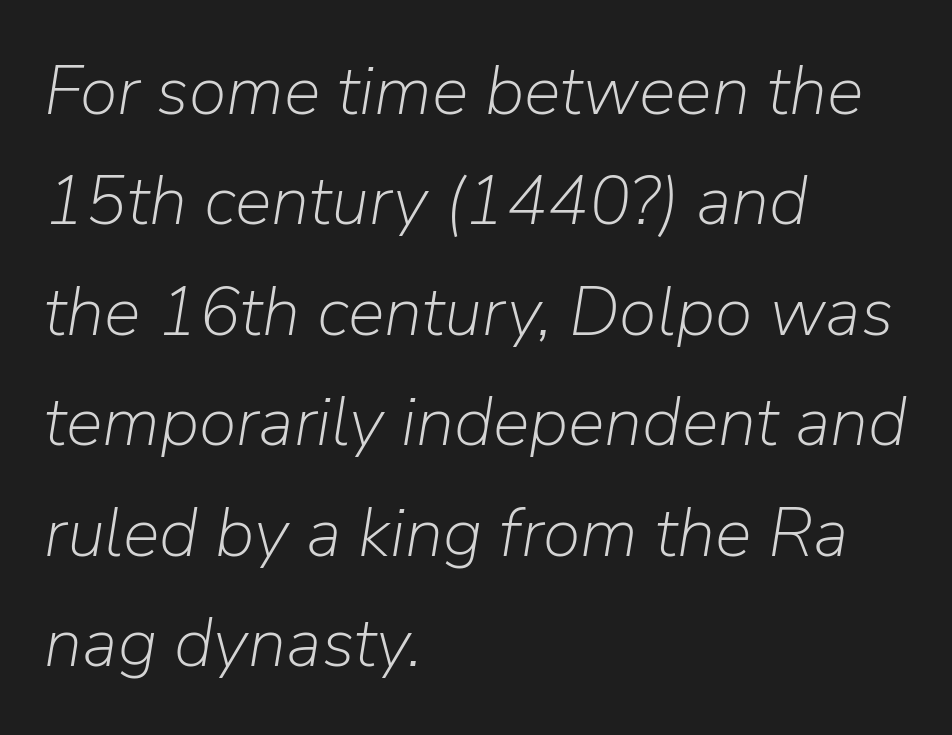
Tracking here is standard; glyphs follow each other at the usual distance. All the whitespace from short lines collects on the right. Words float on clear page, feet unadorned. This sample uses an oblique cut, with every glyph tilted off the vertical.
